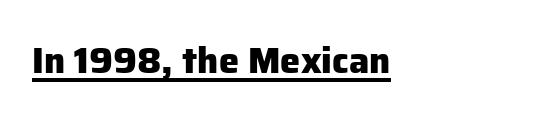
Q: Is the text bold? A: Yes.
Q: Is the text italic (slanted)? A: No, it is upright.
Q: Is the typeface a serif or a sans-serif typeface? A: Sans-serif.
Q: Is the text underlined? A: Yes.
Q: How is the paragraph aligned? A: Left-aligned.
Q: Is the spacing between letters normal or unusually wide? A: Normal.
Q: Width (condensed, normal, or wide)? A: Normal.
Q: Stroke contrast? A: Low.
Q: x-height? A: Medium.
Q: Monospaced? A: No.
